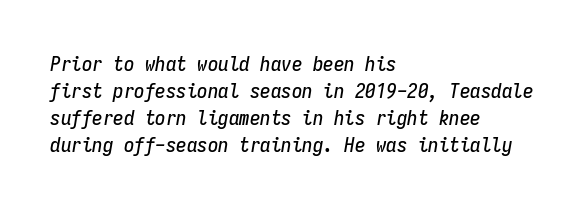
The image shows 21 px text type, italic (leaning right); set left-aligned, normal line spacing (1.28x), normal letter spacing, not underlined.
